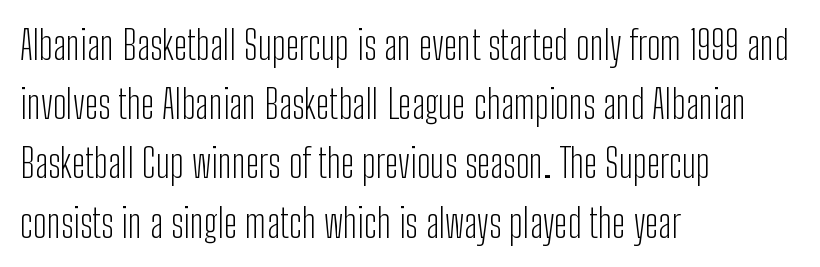
{"serif": "no", "italic": "no", "bold": "no", "weight": "light", "width": "condensed", "stroke_contrast": "low", "x_height": "medium", "monospaced": "no", "underline": "no", "align": "left", "line_spacing": "normal", "line_spacing_ratio": 1.48, "letter_spacing": "normal", "letter_spacing_em": 0.0, "glyph_px": 40}
